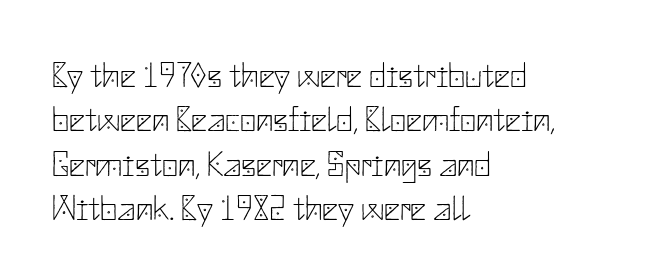
{"serif": "no", "italic": "no", "bold": "no", "weight": "thin", "width": "normal", "stroke_contrast": "low", "x_height": "small", "underline": "no", "align": "left", "line_spacing": "normal", "line_spacing_ratio": 1.27, "letter_spacing": "normal", "letter_spacing_em": 0.0, "glyph_px": 35}
